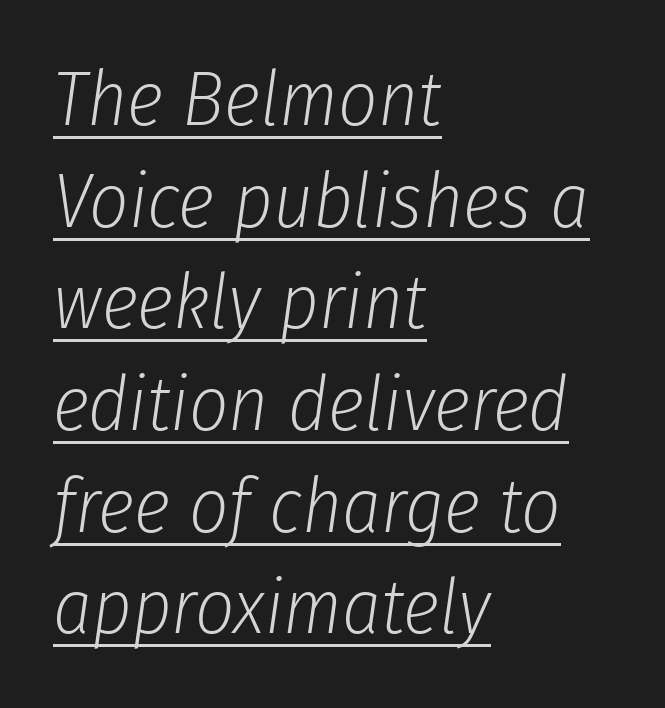
Q: Is the text bold? A: No.
Q: Is the text italic (slanted)? A: Yes, it leans right by about 8 degrees.
Q: Is the text underlined? A: Yes.
Q: How is the paragraph aligned? A: Left-aligned.
Q: Is the spacing between letters normal or unusually wide? A: Normal.
Q: Is the spacing between lines tight, normal or loose? A: Normal.
Q: Width (condensed, normal, or wide)? A: Condensed.
Q: Stroke contrast? A: Low.
Q: x-height? A: Medium.
Q: Monospaced? A: No.
